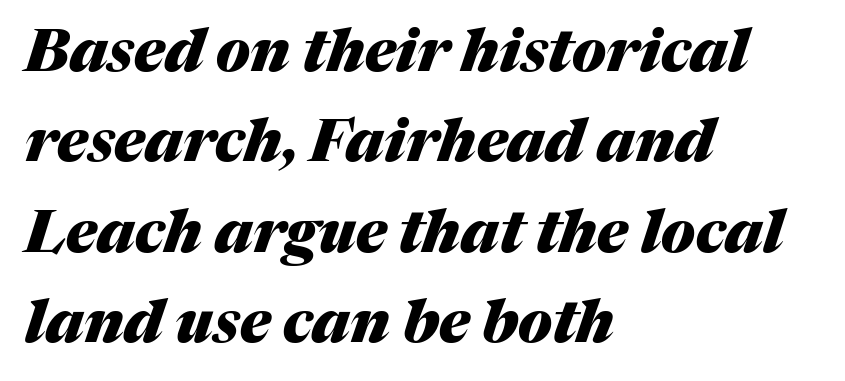
The image shows 59 px heavy type, italic (leaning right); set left-aligned, normal line spacing (1.53x), normal letter spacing, not underlined; medium stroke contrast and a medium x-height.
